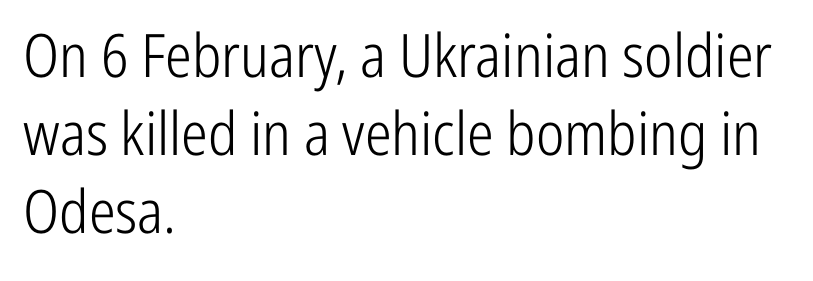
The image shows 60 px light, condensed sans-serif type, upright; set left-aligned, normal line spacing (1.3x), normal letter spacing, not underlined; low stroke contrast and a medium x-height.
